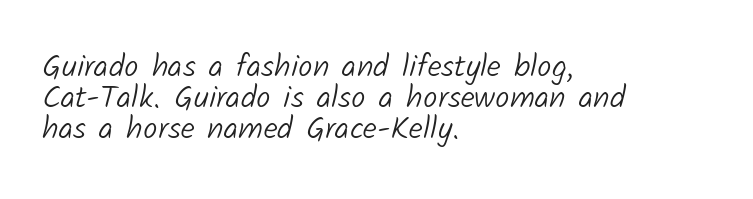
{"serif": "no", "bold": "no", "weight": "light", "width": "normal", "stroke_contrast": "low", "x_height": "medium", "monospaced": "no", "underline": "no", "align": "left", "line_spacing": "tight", "line_spacing_ratio": 0.97, "letter_spacing": "normal", "letter_spacing_em": 0.0, "glyph_px": 32}
